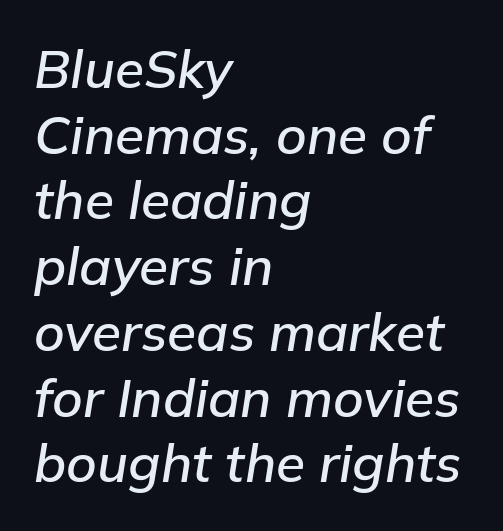
The image shows 53 px text type, italic (leaning right); set left-aligned, line spacing 1.24x, normal letter spacing, not underlined; low stroke contrast and a medium x-height.
